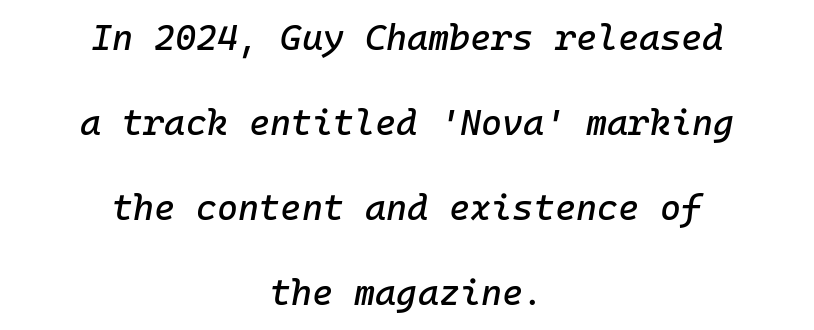
The rendering positions every line midway between the sides. The zone under the glyphs is completely vacant. The font's italic variant was chosen for this text. You could count columns in this text — the font is strictly monospaced. The designer dialed line spacing up above the default. Compared with typical body copy, the letter spacing here is the same.
